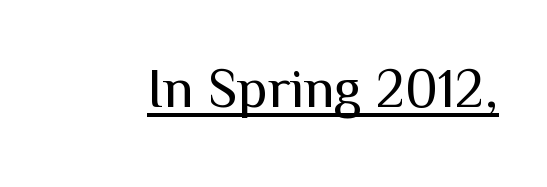
Does the lettering tilt? It doesn't — this is upright. Nothing unusual about the tracking: characters are spaced as the font intends. Has an underline been added? It has. The typeface has the unassuming heft of standard copy or less. The text was rendered using a sans face with plain stroke endings.
